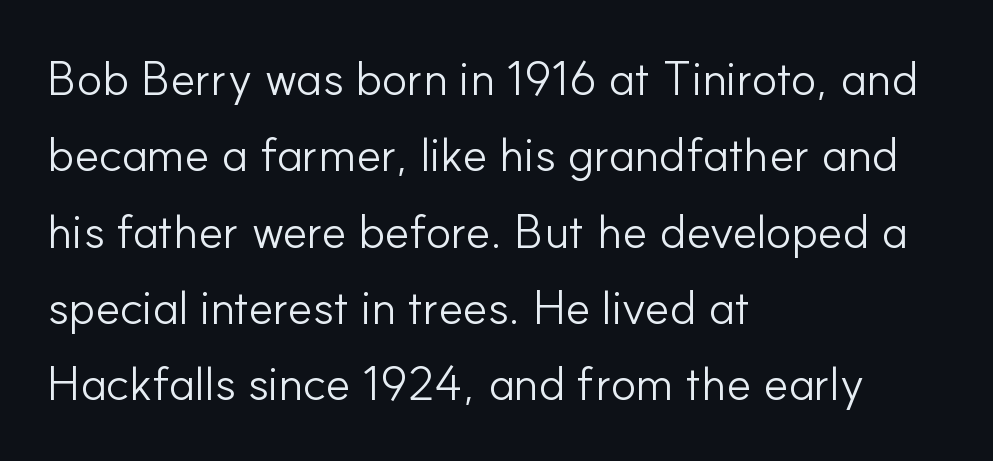
Compared with typical paragraphs, the rows here are spaced about the same. Anything drawn beneath the words? Only blank space. The rag falls on the right side of this text block. Nothing sits at the stroke ends, so this counts as sans-serif. Characters remain perfectly vertical along every line. The passage shown has conventional tracking throughout.
